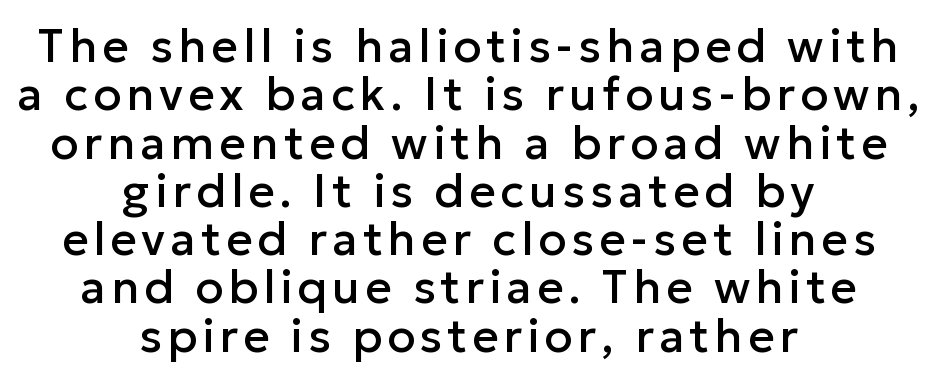
Q: Is the text italic (slanted)? A: No, it is upright.
Q: Is the typeface a serif or a sans-serif typeface? A: Sans-serif.
Q: Is the text underlined? A: No.
Q: How is the paragraph aligned? A: Centered.
Q: Is the spacing between lines tight, normal or loose? A: Tight.
Q: Width (condensed, normal, or wide)? A: Normal.
Q: Stroke contrast? A: Low.
Q: x-height? A: Medium.
Q: Monospaced? A: No.
